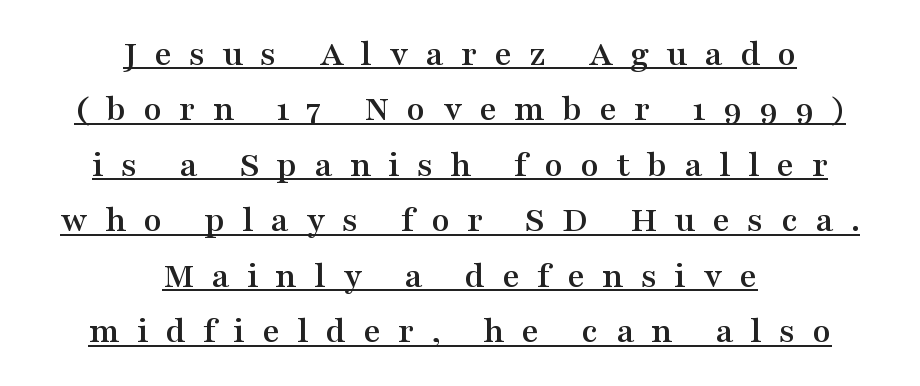
Q: Is the text italic (slanted)? A: No, it is upright.
Q: Is the typeface a serif or a sans-serif typeface? A: Serif.
Q: Is the text underlined? A: Yes.
Q: How is the paragraph aligned? A: Centered.
Q: Is the spacing between letters normal or unusually wide? A: Unusually wide.
Q: Is the spacing between lines tight, normal or loose? A: Normal.
Q: Width (condensed, normal, or wide)? A: Wide.
Q: Stroke contrast? A: Medium.
Q: x-height? A: Medium.
Q: Monospaced? A: No.
